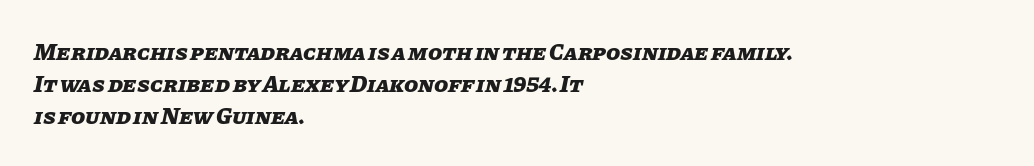
Q: Is the text bold? A: Yes.
Q: Is the text italic (slanted)? A: Yes, it leans right by about 11 degrees.
Q: Is the text underlined? A: No.
Q: How is the paragraph aligned? A: Left-aligned.
Q: Is the spacing between letters normal or unusually wide? A: Normal.
Q: Is the spacing between lines tight, normal or loose? A: Normal.
